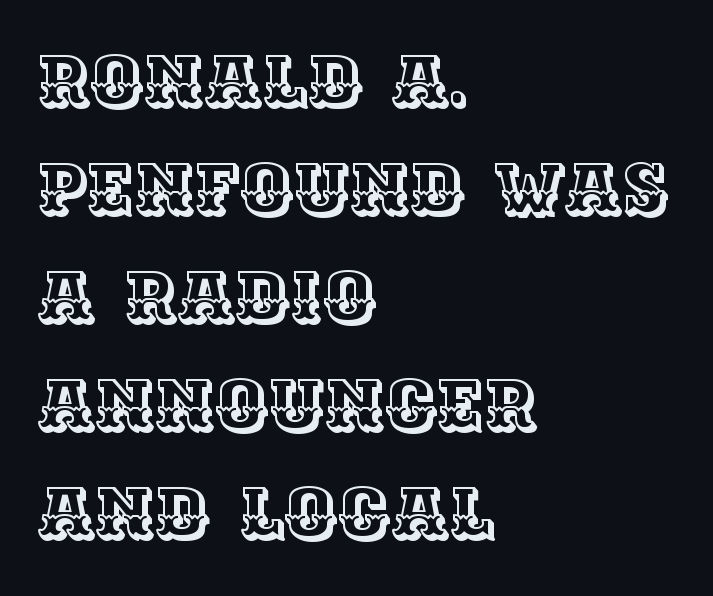
The text block is weighted toward the left margin, trailing off unevenly rightward. Successive baselines arrive at the customary interval. Think of a printed novel: that variable character pitch is what you see here. The font's upright variant was chosen for this text. Between one letter and the next there's only the usual sliver of space.
